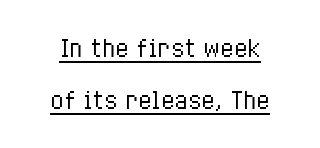
{"italic": "no", "bold": "no", "underline": "yes", "line_spacing": "loose", "line_spacing_ratio": 2.38, "letter_spacing": "normal", "letter_spacing_em": 0.0, "glyph_px": 22}
